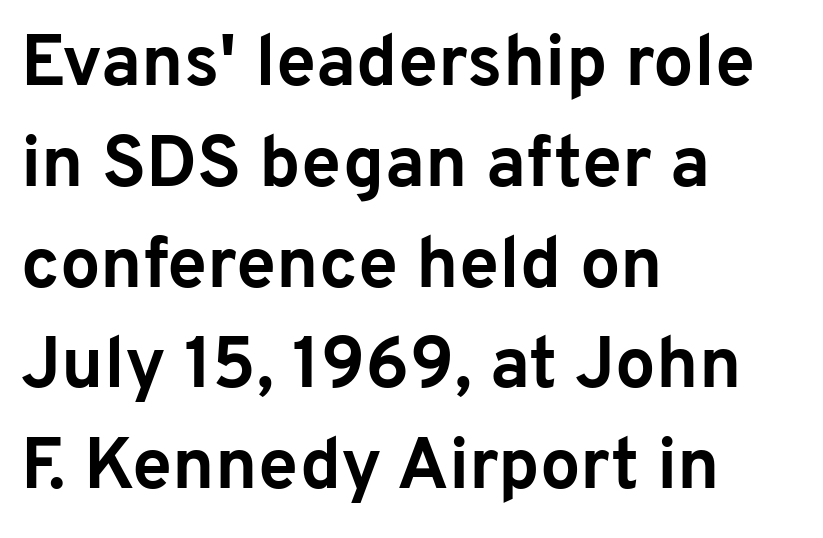
The image shows 72 px bold sans-serif type, upright; set left-aligned, normal line spacing (1.4x), normal letter spacing, not underlined; low stroke contrast and a medium x-height.
